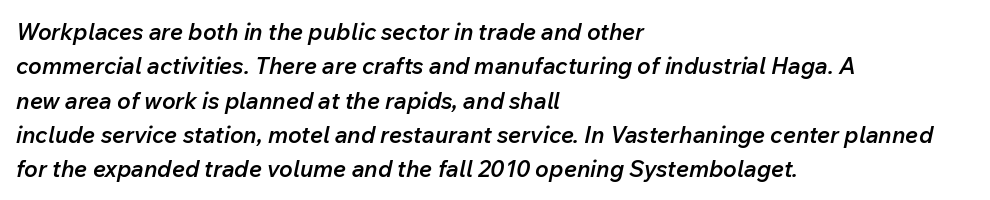
The image shows 23 px text type, italic (leaning right); set left-aligned, normal line spacing (1.49x), normal letter spacing, not underlined.
